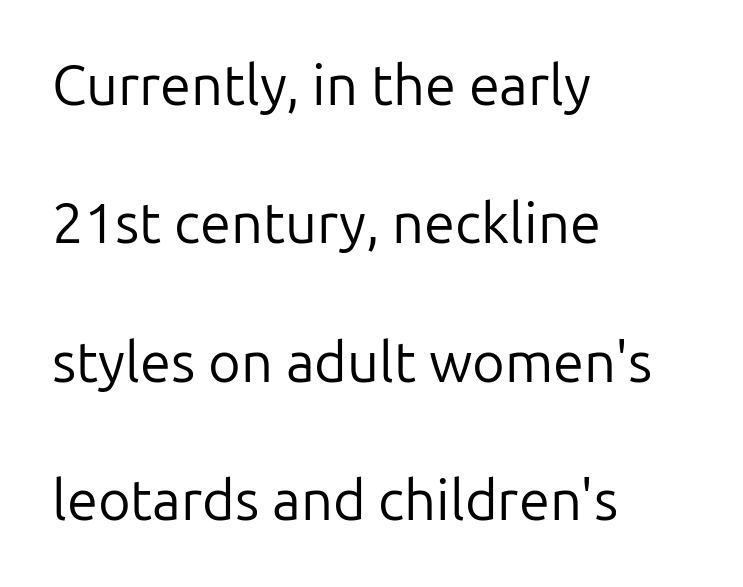
Q: Is the text bold? A: No.
Q: Is the text italic (slanted)? A: No, it is upright.
Q: Is the typeface a serif or a sans-serif typeface? A: Sans-serif.
Q: Is the text underlined? A: No.
Q: How is the paragraph aligned? A: Left-aligned.
Q: Is the spacing between letters normal or unusually wide? A: Normal.
Q: Is the spacing between lines tight, normal or loose? A: Loose.
Q: Width (condensed, normal, or wide)? A: Normal.
Q: Stroke contrast? A: Low.
Q: x-height? A: Medium.
Q: Monospaced? A: No.
